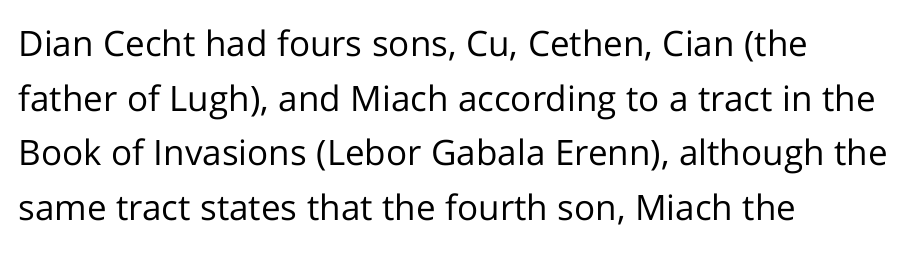
{"serif": "no", "italic": "no", "bold": "no", "weight": "regular", "width": "normal", "stroke_contrast": "low", "x_height": "medium", "monospaced": "no", "underline": "no", "align": "left", "line_spacing": "normal", "line_spacing_ratio": 1.56, "letter_spacing": "normal", "letter_spacing_em": 0.0, "glyph_px": 35}
